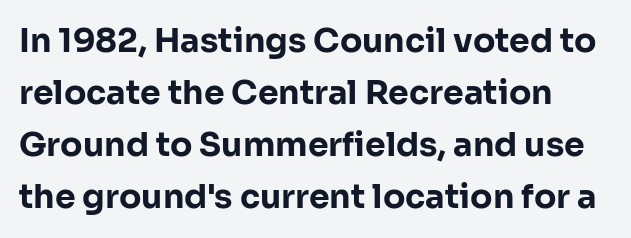
The image shows 33 px bold sans-serif type, upright; set left-aligned, normal line spacing (1.58x), normal letter spacing, not underlined; low stroke contrast and a medium x-height.
